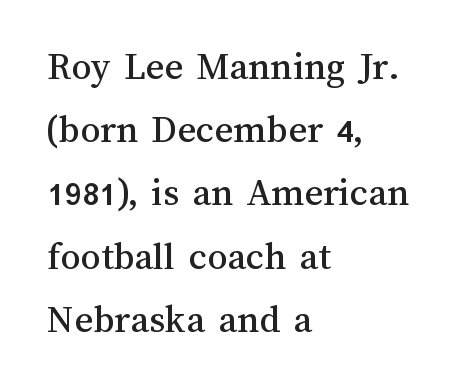
{"italic": "no", "width": "normal", "stroke_contrast": "medium", "x_height": "medium", "monospaced": "no", "underline": "no", "align": "left", "line_spacing": "normal", "line_spacing_ratio": 1.58, "letter_spacing": "normal", "letter_spacing_em": 0.0, "glyph_px": 40}
